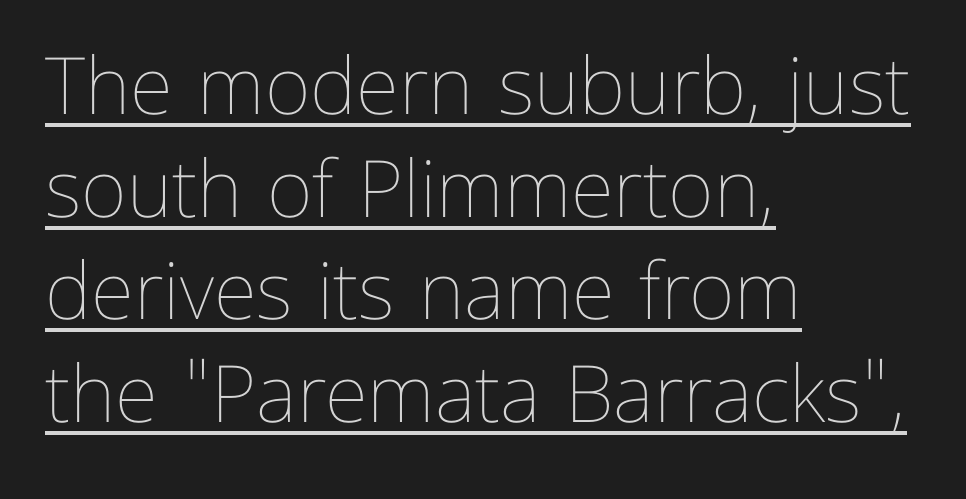
{"italic": "no", "bold": "no", "weight": "thin", "width": "normal", "stroke_contrast": "low", "x_height": "medium", "monospaced": "no", "underline": "yes", "align": "left", "line_spacing": "normal", "line_spacing_ratio": 1.3, "letter_spacing": "normal", "letter_spacing_em": 0.0, "glyph_px": 79}
